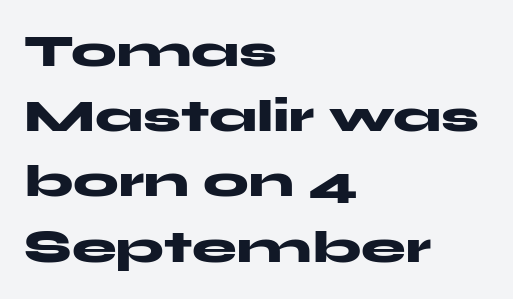
{"serif": "no", "italic": "no", "bold": "yes", "weight": "heavy", "width": "wide", "stroke_contrast": "medium", "x_height": "medium", "monospaced": "no", "underline": "no", "align": "left", "line_spacing": "normal", "line_spacing_ratio": 1.45, "letter_spacing": "normal", "letter_spacing_em": 0.0, "glyph_px": 45}
